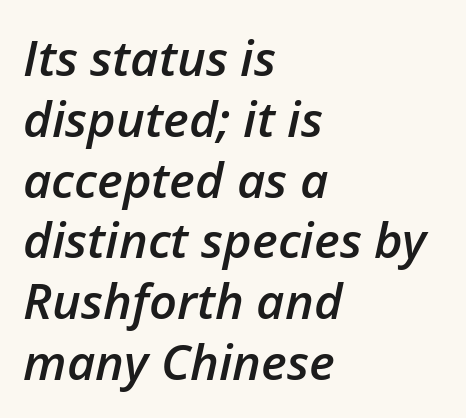
The image shows 49 px semibold type, italic (leaning right); set left-aligned, line spacing 1.24x, normal letter spacing, not underlined; low stroke contrast and a medium x-height.
